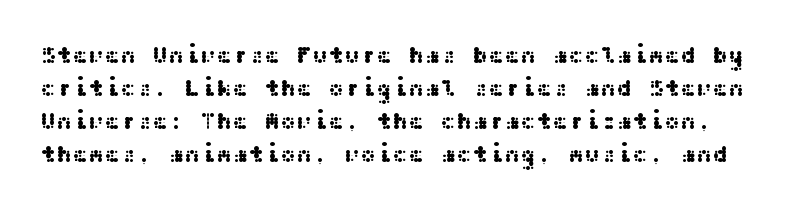
{"italic": "no", "underline": "no", "line_spacing": "normal", "line_spacing_ratio": 1.37, "letter_spacing": "normal", "letter_spacing_em": 0.0, "glyph_px": 24}
